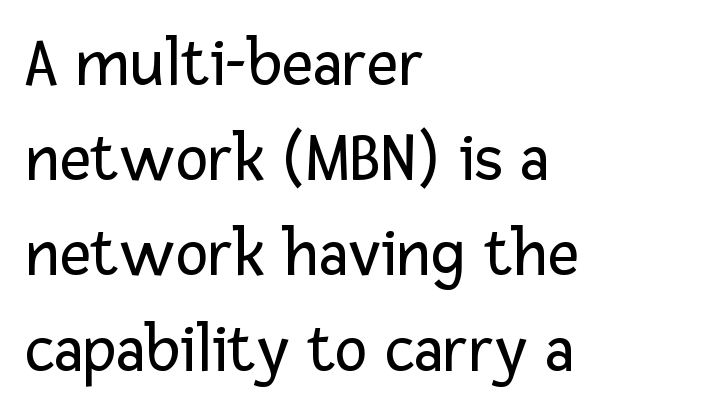
Q: Is the text bold? A: No.
Q: Is the text italic (slanted)? A: No, it is upright.
Q: Is the typeface a serif or a sans-serif typeface? A: Sans-serif.
Q: Is the text underlined? A: No.
Q: How is the paragraph aligned? A: Left-aligned.
Q: Is the spacing between letters normal or unusually wide? A: Normal.
Q: Is the spacing between lines tight, normal or loose? A: Normal.
Q: Width (condensed, normal, or wide)? A: Normal.
Q: Stroke contrast? A: Low.
Q: x-height? A: Medium.
Q: Monospaced? A: No.
